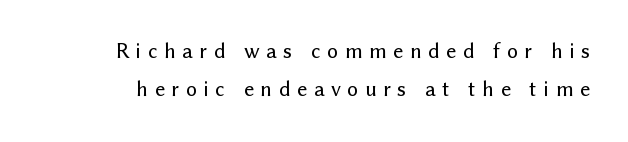
The image shows 22 px text type, upright; set line spacing 1.73x, unusually wide letter spacing (+0.3 em), not underlined.
